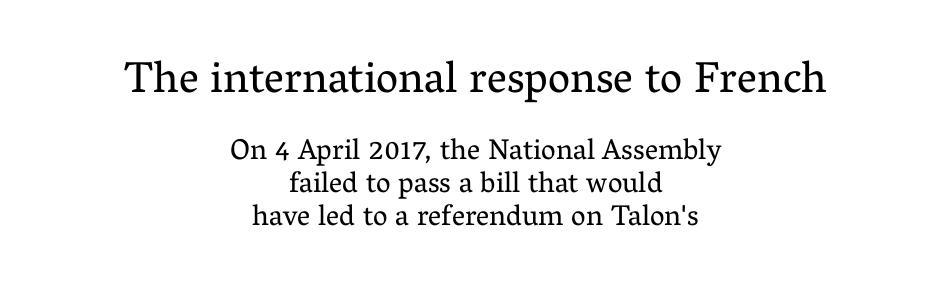
Notice how the stems are strictly vertical — no italics here. Vertical stems look standard width or narrower in stroke. Looks like regular typesetting: each glyph gets only the width it needs. Each line is balanced around a shared central axis.
